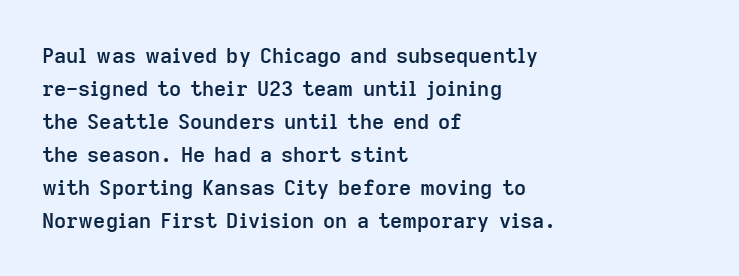
The image shows 21 px text type, upright; set left-aligned, normal line spacing (1.57x), normal letter spacing, not underlined.
